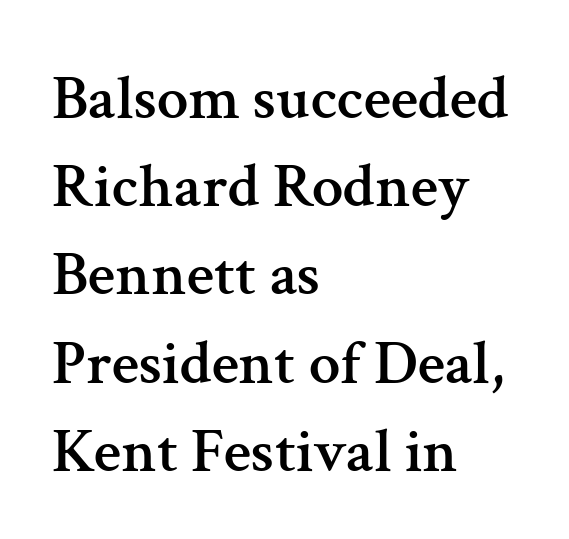
Q: Is the text italic (slanted)? A: No, it is upright.
Q: Is the typeface a serif or a sans-serif typeface? A: Serif.
Q: Is the text underlined? A: No.
Q: How is the paragraph aligned? A: Left-aligned.
Q: Is the spacing between letters normal or unusually wide? A: Normal.
Q: Is the spacing between lines tight, normal or loose? A: Normal.
Q: Width (condensed, normal, or wide)? A: Normal.
Q: Stroke contrast? A: Medium.
Q: x-height? A: Medium.
Q: Monospaced? A: No.
